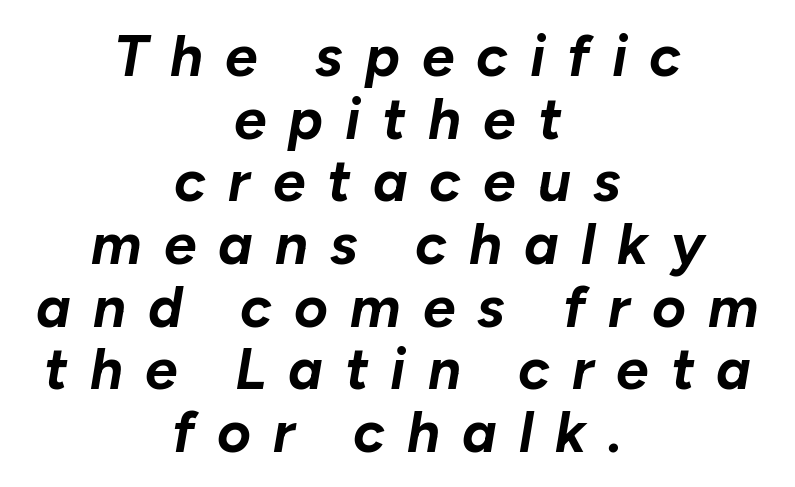
Q: Is the text bold? A: Yes.
Q: Is the text italic (slanted)? A: Yes, it leans right by about 10 degrees.
Q: Is the text underlined? A: No.
Q: How is the paragraph aligned? A: Centered.
Q: Is the spacing between letters normal or unusually wide? A: Unusually wide.
Q: Is the spacing between lines tight, normal or loose? A: Tight.
Q: Width (condensed, normal, or wide)? A: Normal.
Q: Stroke contrast? A: Low.
Q: x-height? A: Medium.
Q: Monospaced? A: No.
